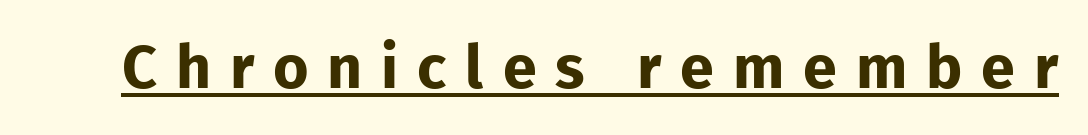
Q: Is the text bold? A: Yes.
Q: Is the text italic (slanted)? A: No, it is upright.
Q: Is the typeface a serif or a sans-serif typeface? A: Sans-serif.
Q: Is the text underlined? A: Yes.
Q: Is the spacing between letters normal or unusually wide? A: Unusually wide.
Q: Width (condensed, normal, or wide)? A: Normal.
Q: Stroke contrast? A: Low.
Q: x-height? A: Medium.
Q: Monospaced? A: No.
